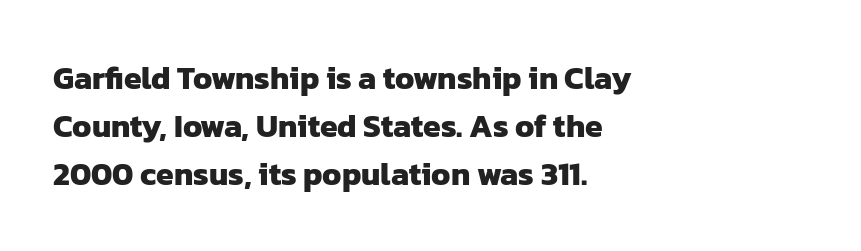
Each row of text sits above clean, open space. Is the letter spacing exaggerated? No — it looks like the ordinary default. To sum up the face: it is a sans, with no serifs. Every letter is thick-stroked: bold, no question. The paragraph has a hard left edge and a soft right edge.
